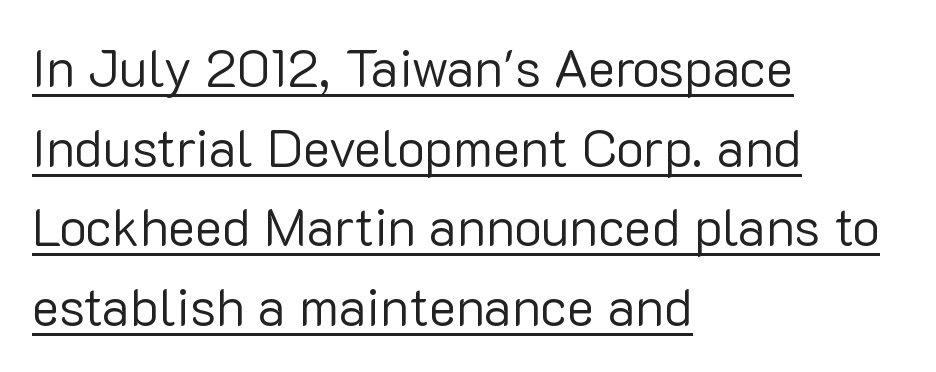
The characters display no serif detailing; their extremities are plain. One-word summary of the alignment: left. Stem width sits at or under what a default text font uses. Is there much room between lines? A standard amount, neither cramped nor airy. Observe the ordinary spacing: letters are neighbours, not strangers. Do the characters align in a grid? No, the font is proportional.
